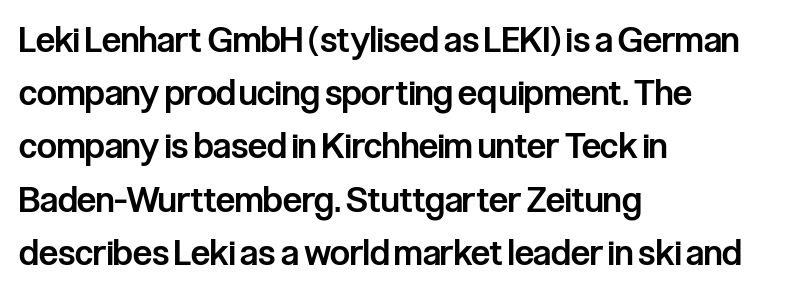
One-word summary of the alignment: left. Set as a demibold, roughly 600 on the weight scale. A typesetter would call this proportional, since set widths differ per character. Compared with typical body copy, the letter spacing here is the same. Quick note: interline space is typical.
